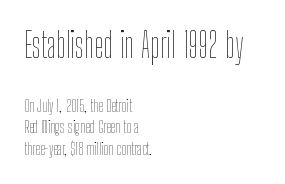
Every character sits straight up, as roman type does. Vertical spacing — default. Counters stay open thanks to moderate or lighter strokes. Proportional: the letters do not fall into vertical columns. Size hierarchy here favors the leading block over the trailing one.
